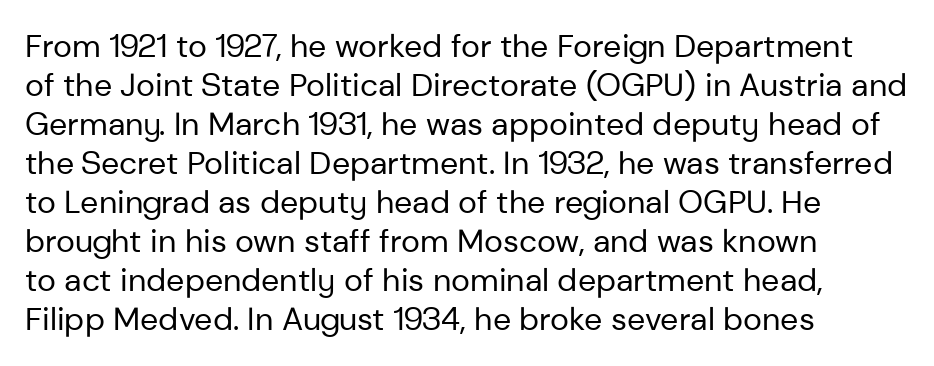
Q: Is the text bold? A: No.
Q: Is the text italic (slanted)? A: No, it is upright.
Q: Is the typeface a serif or a sans-serif typeface? A: Sans-serif.
Q: Is the text underlined? A: No.
Q: How is the paragraph aligned? A: Left-aligned.
Q: Is the spacing between letters normal or unusually wide? A: Normal.
Q: Width (condensed, normal, or wide)? A: Normal.
Q: Stroke contrast? A: Low.
Q: x-height? A: Medium.
Q: Monospaced? A: No.
